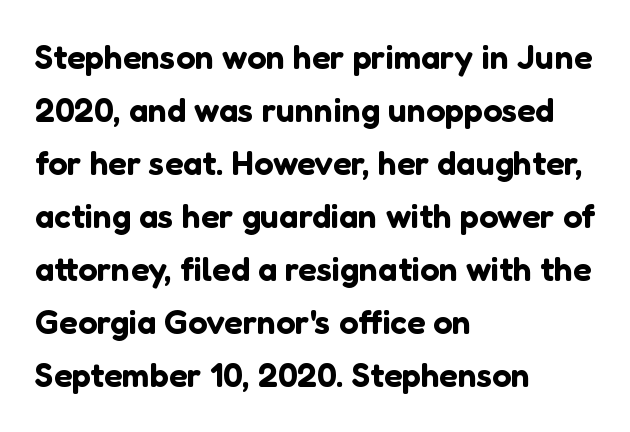
The image shows 34 px sans-serif type, upright; set left-aligned, normal line spacing (1.56x), normal letter spacing, not underlined; low stroke contrast and a medium x-height.
